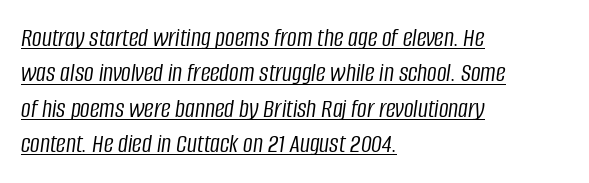
The image shows 27 px text type, italic (leaning right); set left-aligned, normal line spacing (1.31x), normal letter spacing, underlined.
